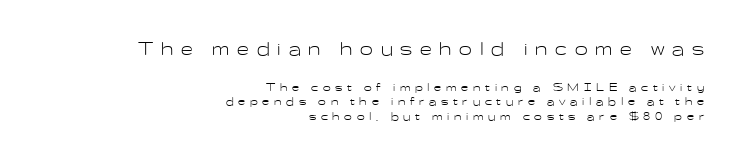
The image shows 23 px text type, upright; set right-aligned, tight line spacing (1.05x), unusually wide letter spacing (+0.34 em), not underlined; the first (top) block is 1.64x larger.
